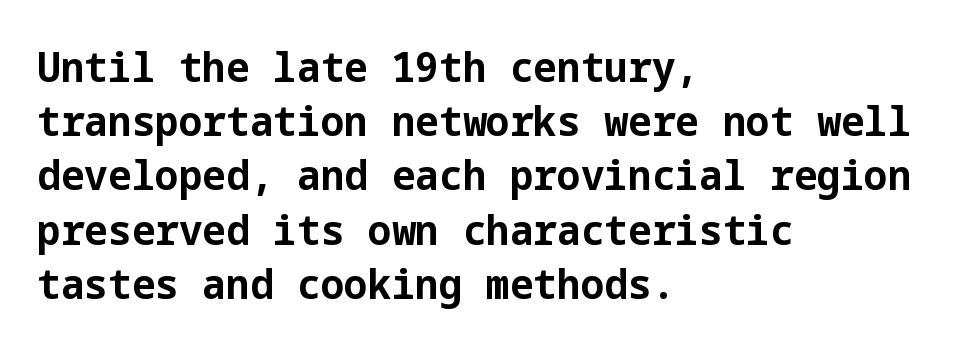
{"serif": "no", "italic": "no", "bold": "yes", "weight": "bold", "width": "normal", "stroke_contrast": "low", "x_height": "medium", "underline": "no", "align": "left", "line_spacing": "normal", "line_spacing_ratio": 1.29, "letter_spacing": "normal", "letter_spacing_em": 0.0, "glyph_px": 42}
